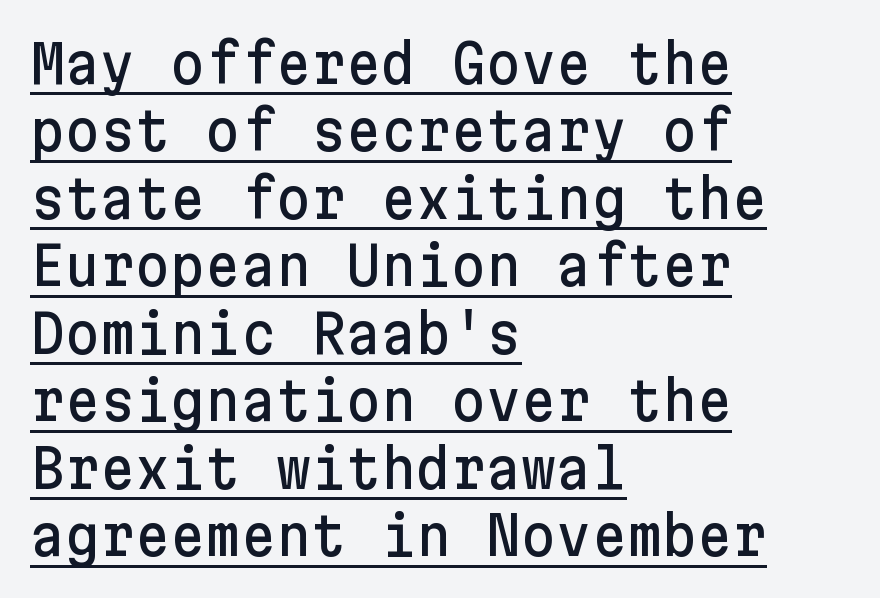
{"serif": "no", "italic": "no", "width": "normal", "stroke_contrast": "low", "x_height": "medium", "underline": "yes", "align": "left", "line_spacing": "normal", "line_spacing_ratio": 1.25, "letter_spacing": "normal", "letter_spacing_em": 0.0, "glyph_px": 54}
